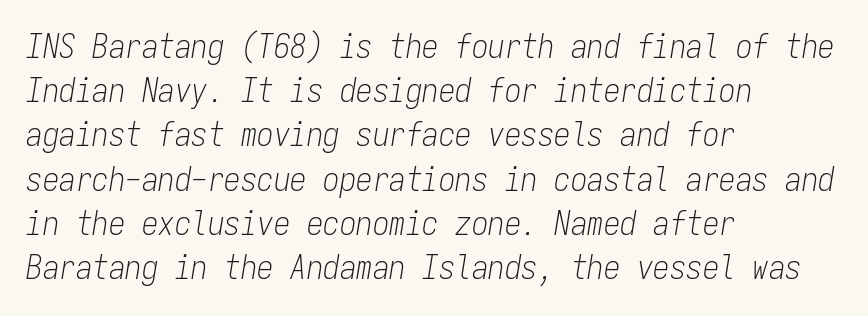
Q: Is the text bold? A: No.
Q: Is the text italic (slanted)? A: Yes, it leans right by about 9 degrees.
Q: Is the text underlined? A: No.
Q: How is the paragraph aligned? A: Left-aligned.
Q: Is the spacing between letters normal or unusually wide? A: Normal.
Q: Is the spacing between lines tight, normal or loose? A: Normal.
Q: Width (condensed, normal, or wide)? A: Condensed.
Q: Stroke contrast? A: Low.
Q: x-height? A: Medium.
Q: Monospaced? A: Yes.
